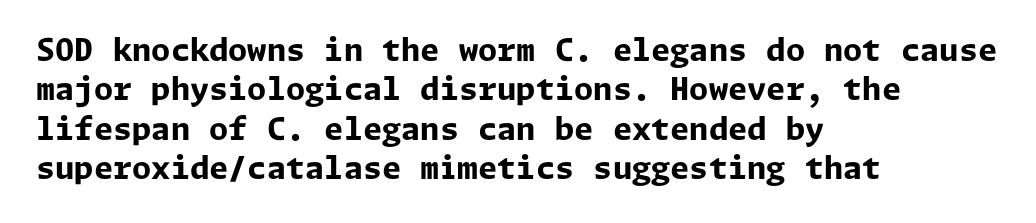
The image shows 31 px bold sans-serif type, upright; set left-aligned, normal line spacing (1.27x), normal letter spacing, not underlined; low stroke contrast and a medium x-height.
